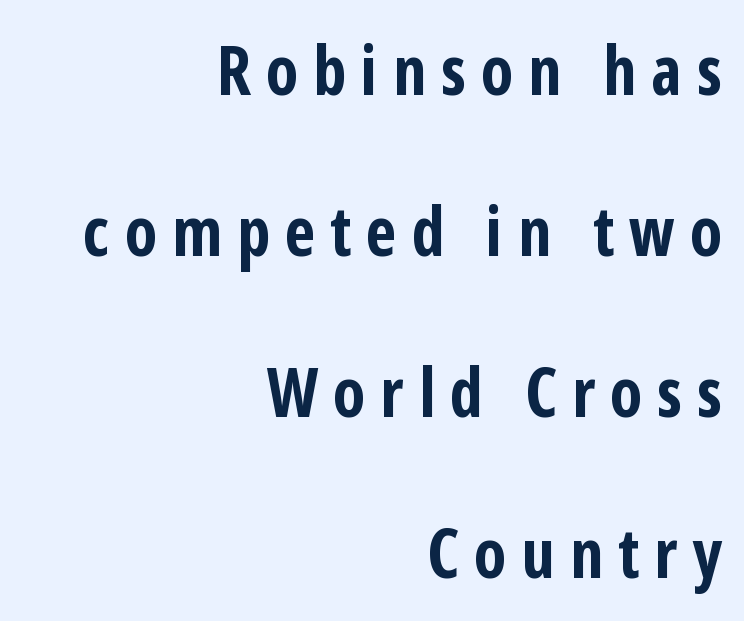
{"serif": "no", "italic": "no", "bold": "yes", "weight": "bold", "width": "condensed", "stroke_contrast": "low", "x_height": "medium", "monospaced": "no", "underline": "no", "align": "right", "line_spacing": "loose", "line_spacing_ratio": 2.37, "letter_spacing": "wide", "letter_spacing_em": 0.22, "glyph_px": 68}
